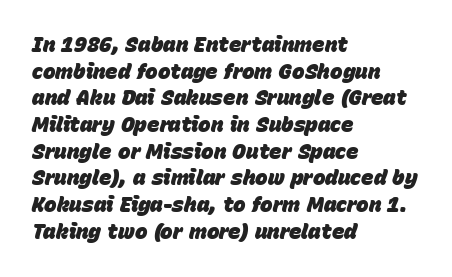
The image shows 21 px bold type, italic (leaning right); set left-aligned, normal line spacing (1.27x), normal letter spacing, not underlined.
